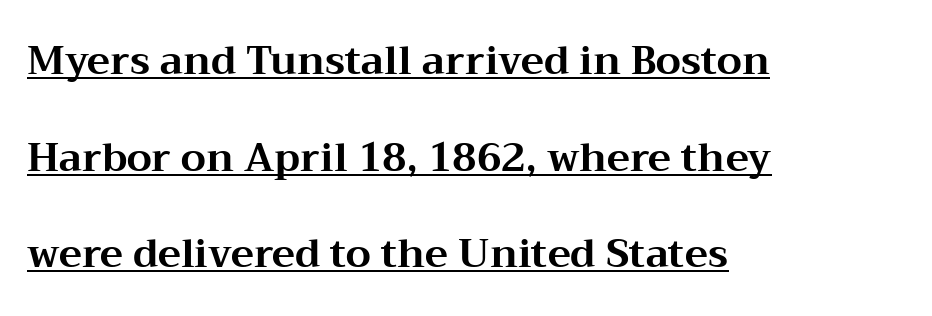
The image shows 39 px bold, wide serif type, upright; set left-aligned, loose line spacing (2.48x), normal letter spacing, underlined; medium stroke contrast and a medium x-height.
